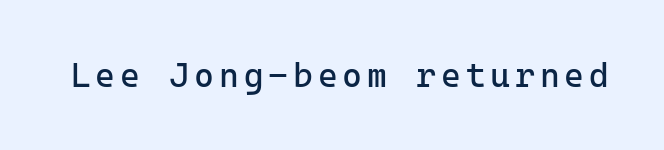
Q: Is the text bold? A: No.
Q: Is the text italic (slanted)? A: No, it is upright.
Q: Is the typeface a serif or a sans-serif typeface? A: Sans-serif.
Q: Is the text underlined? A: No.
Q: Width (condensed, normal, or wide)? A: Normal.
Q: Stroke contrast? A: Low.
Q: x-height? A: Medium.
